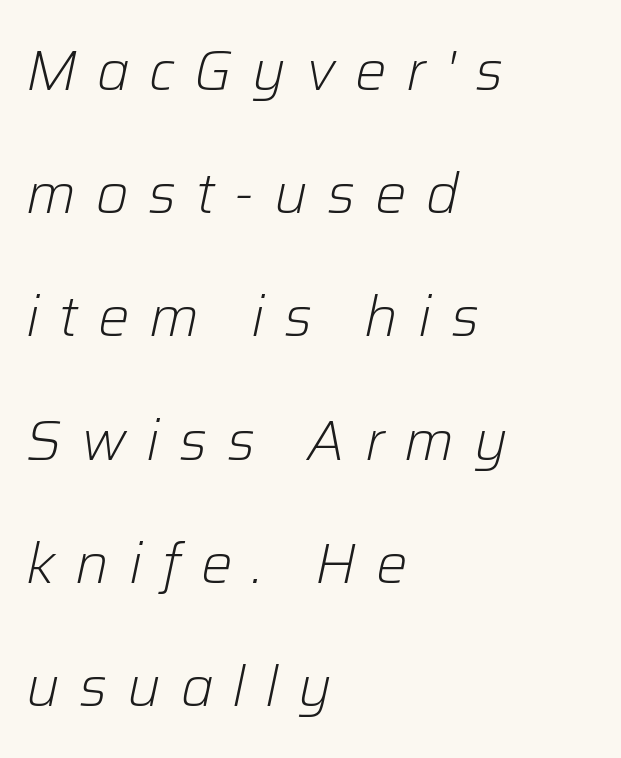
Q: Is the text bold? A: No.
Q: Is the text italic (slanted)? A: Yes, it leans right by about 12 degrees.
Q: Is the text underlined? A: No.
Q: How is the paragraph aligned? A: Left-aligned.
Q: Is the spacing between letters normal or unusually wide? A: Unusually wide.
Q: Is the spacing between lines tight, normal or loose? A: Loose.
Q: Width (condensed, normal, or wide)? A: Normal.
Q: Stroke contrast? A: Low.
Q: x-height? A: Medium.
Q: Monospaced? A: No.
